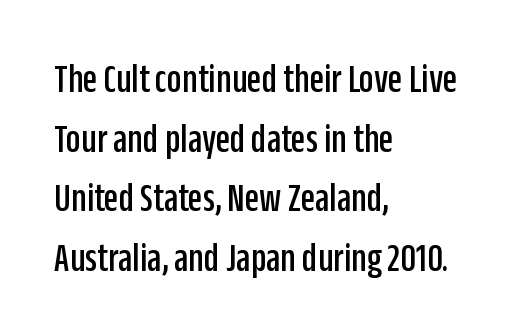
The image shows 42 px condensed sans-serif type, upright; set left-aligned, normal line spacing (1.42x), normal letter spacing, not underlined; low stroke contrast and a large x-height.
